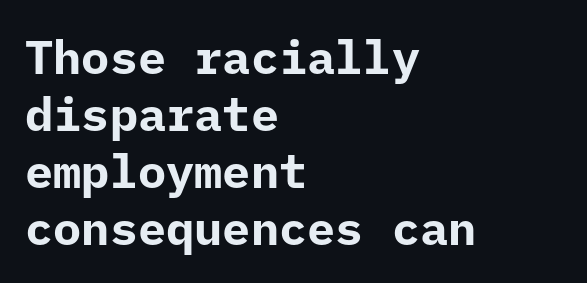
Q: Is the text bold? A: Yes.
Q: Is the text italic (slanted)? A: No, it is upright.
Q: Is the typeface a serif or a sans-serif typeface? A: Sans-serif.
Q: Is the text underlined? A: No.
Q: How is the paragraph aligned? A: Left-aligned.
Q: Is the spacing between letters normal or unusually wide? A: Normal.
Q: Width (condensed, normal, or wide)? A: Normal.
Q: Stroke contrast? A: Low.
Q: x-height? A: Medium.
Q: Monospaced? A: Yes.
